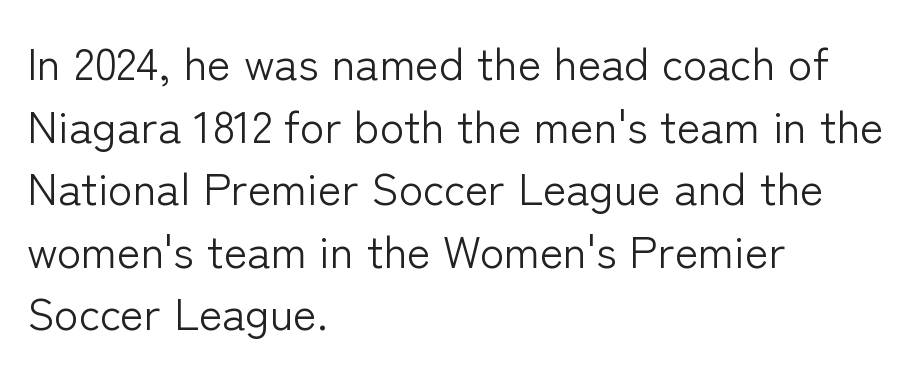
Is the type heavy? It reads as light-to-regular instead. A typesetter would call this zero additional tracking. All the whitespace from short lines collects on the right. These lines are rendered in a variable-pitch font. Vertically, the passage feels balanced, rows spaced as you'd expect.
